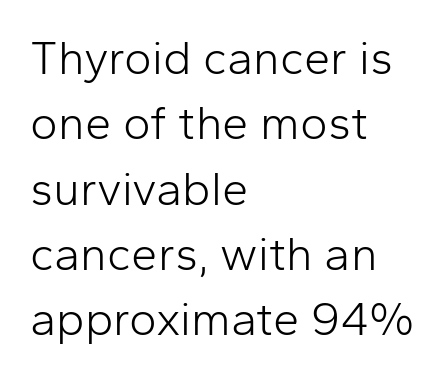
The image shows 47 px light sans-serif type, upright; set left-aligned, normal line spacing (1.39x), normal letter spacing, not underlined; low stroke contrast and a medium x-height.
